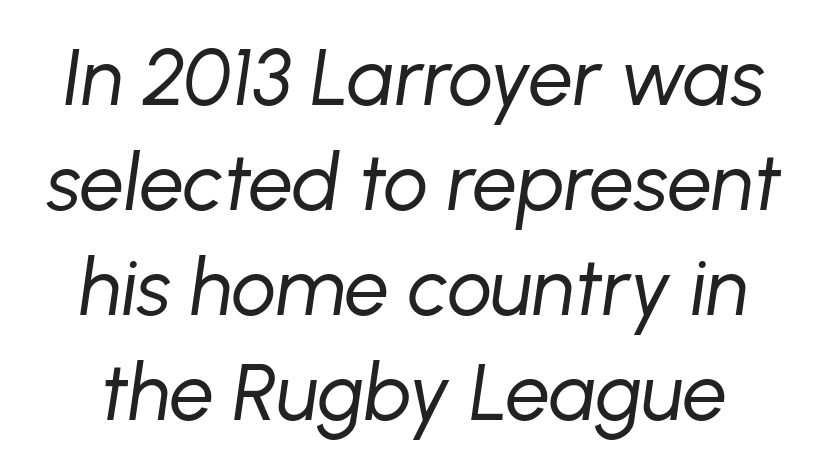
The image shows 79 px regular-weight type, italic (leaning right); set normal line spacing (1.33x), normal letter spacing, not underlined; low stroke contrast and a medium x-height.
